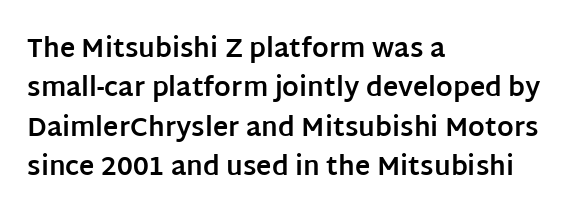
The image shows 26 px bold type, upright; set left-aligned, normal line spacing (1.51x), normal letter spacing, not underlined.
